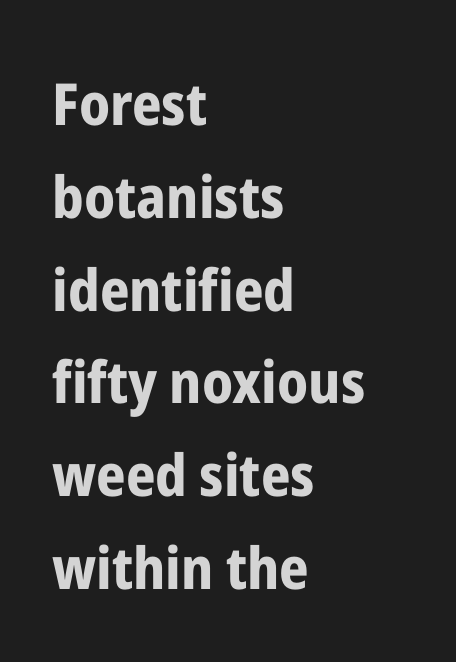
{"serif": "no", "italic": "no", "bold": "yes", "weight": "bold", "width": "condensed", "stroke_contrast": "low", "x_height": "medium", "monospaced": "no", "underline": "no", "align": "left", "line_spacing": "normal", "line_spacing_ratio": 1.6, "letter_spacing": "normal", "letter_spacing_em": 0.0, "glyph_px": 58}
